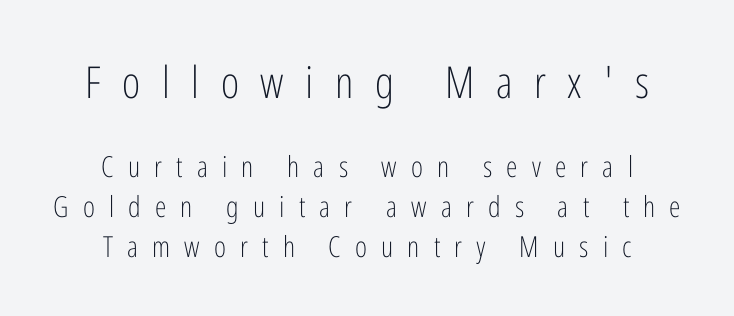
{"serif": "no", "italic": "no", "bold": "no", "weight": "light", "width": "condensed", "stroke_contrast": "low", "x_height": "medium", "monospaced": "no", "underline": "no", "align": "center", "line_spacing": "normal", "line_spacing_ratio": 1.38, "letter_spacing": "wide", "letter_spacing_em": 0.49, "larger_block": "first", "size_ratio": 1.52, "glyph_px": 44}
